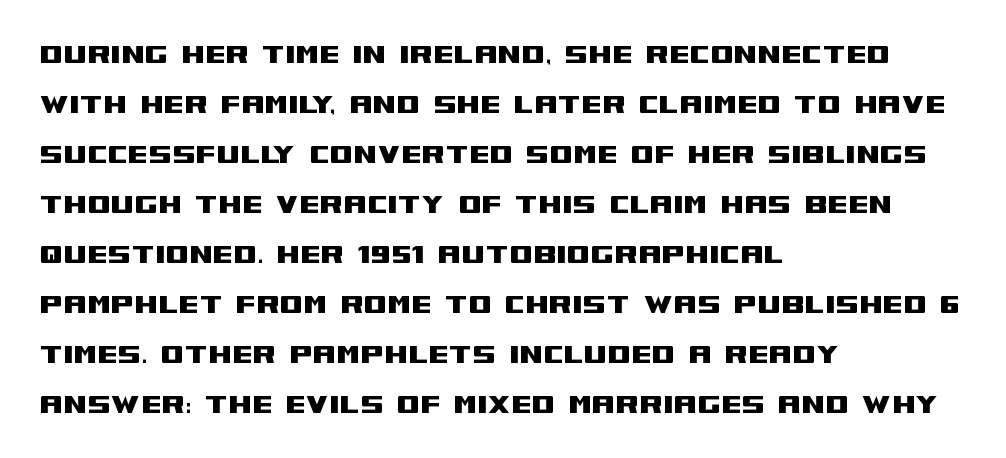
Q: Is the text italic (slanted)? A: No, it is upright.
Q: Is the typeface a serif or a sans-serif typeface? A: Sans-serif.
Q: Is the text underlined? A: No.
Q: How is the paragraph aligned? A: Left-aligned.
Q: Is the spacing between letters normal or unusually wide? A: Normal.
Q: Is the spacing between lines tight, normal or loose? A: Normal.
Q: Width (condensed, normal, or wide)? A: Wide.
Q: Stroke contrast? A: Medium.
Q: x-height? A: Large.
Q: Monospaced? A: No.
